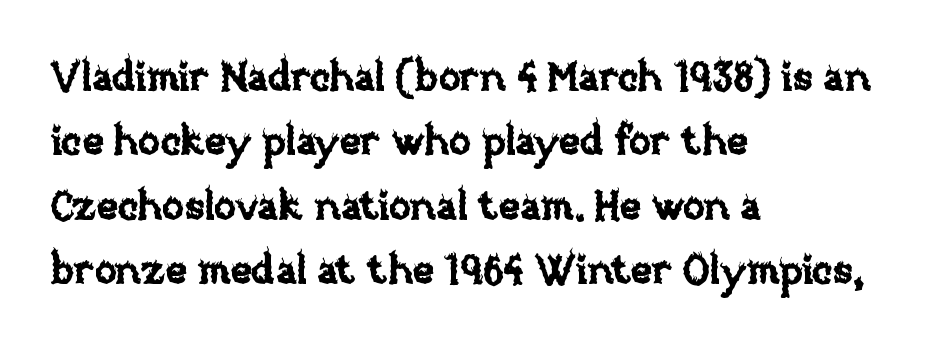
{"italic": "no", "width": "normal", "stroke_contrast": "low", "x_height": "large", "monospaced": "no", "underline": "no", "align": "left", "line_spacing": "normal", "line_spacing_ratio": 1.57, "letter_spacing": "normal", "letter_spacing_em": 0.0, "glyph_px": 41}
